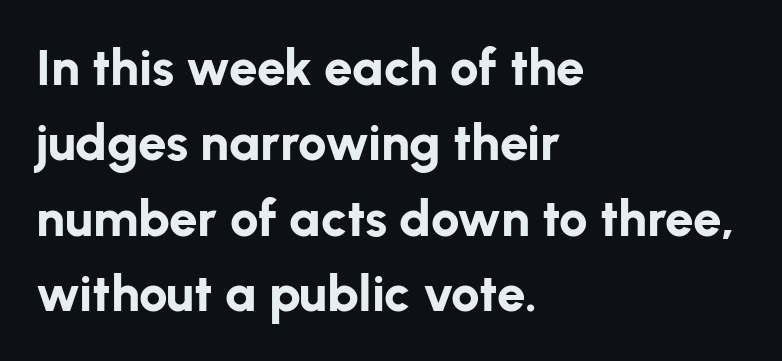
Each word holds together tightly as a unit, with standard inter-letter gaps. Each letter keeps its own natural width here, so spacing adapts to shape. Is the type bold? Yes — the strokes are clearly thick and heavy. Nothing sits at the stroke ends, so this counts as sans-serif. Posture: upright roman.
